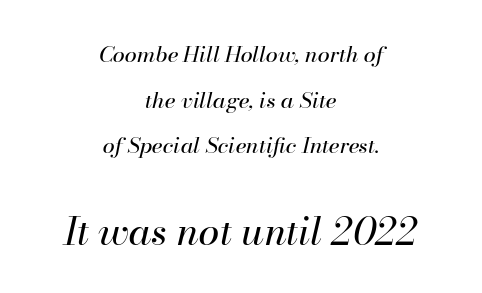
Q: Is the text bold? A: No.
Q: Is the text italic (slanted)? A: Yes, it leans right by about 13 degrees.
Q: Is the text underlined? A: No.
Q: How is the paragraph aligned? A: Centered.
Q: Is the spacing between letters normal or unusually wide? A: Normal.
Q: Is the spacing between lines tight, normal or loose? A: Loose.
Q: Which block of text is set in a larger size, the first (top) or the second (bottom)? A: The second (bottom) one.
Q: Width (condensed, normal, or wide)? A: Normal.
Q: Stroke contrast? A: High.
Q: x-height? A: Small.
Q: Monospaced? A: No.
